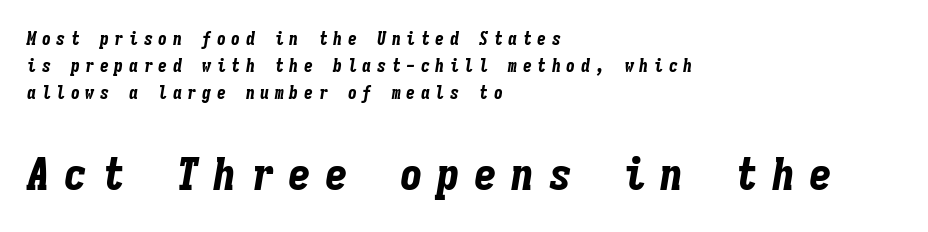
Q: Is the text bold? A: Yes.
Q: Is the text italic (slanted)? A: Yes, it leans right by about 9 degrees.
Q: Is the text underlined? A: No.
Q: How is the paragraph aligned? A: Left-aligned.
Q: Is the spacing between letters normal or unusually wide? A: Unusually wide.
Q: Is the spacing between lines tight, normal or loose? A: Normal.
Q: Which block of text is set in a larger size, the first (top) or the second (bottom)? A: The second (bottom) one.
Q: Width (condensed, normal, or wide)? A: Condensed.
Q: Stroke contrast? A: Low.
Q: x-height? A: Medium.
Q: Monospaced? A: Yes.
